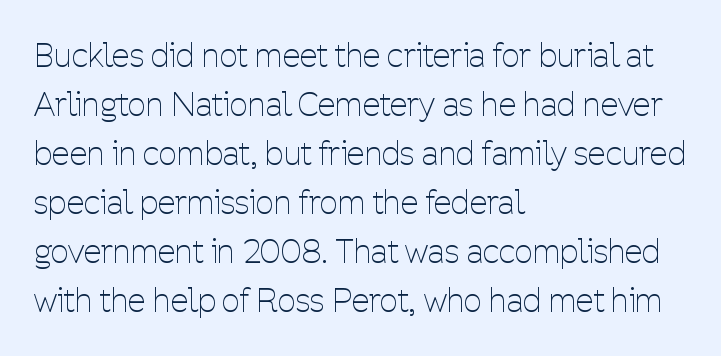
Alignment: flush left. How would I describe the line gaps? Plain and ordinary. The characters are drawn with everyday or finer stroke widths. Type without underlining. Caption: standard tracking, unaltered. The typography opts for an upright posture over an oblique one.
